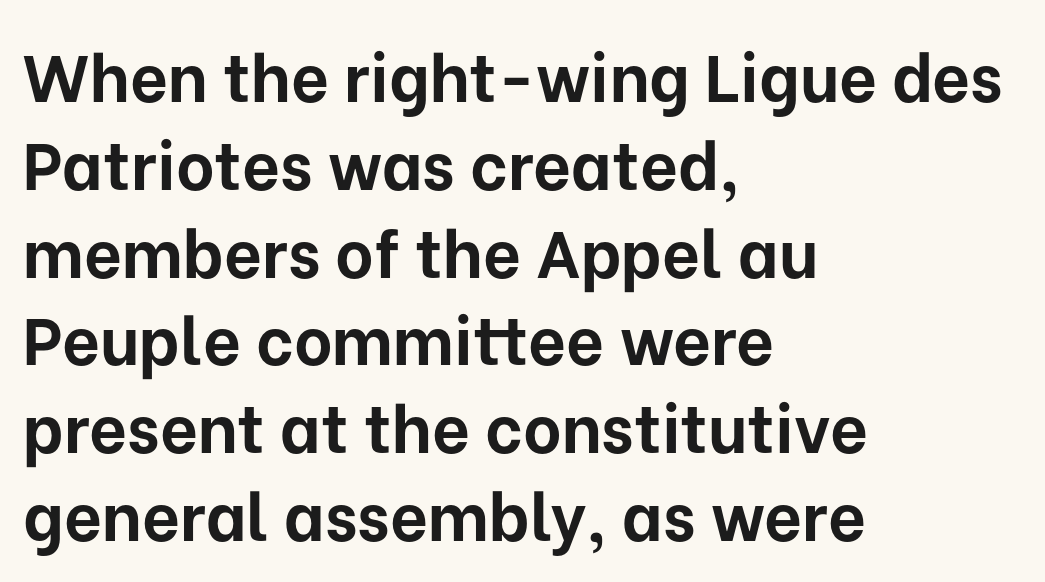
This is the regular roman posture of the typeface. Rule under the text: the space is simply empty. A typesetter would call this zero additional tracking. Varying glyph widths throughout — classic text-font behaviour.
